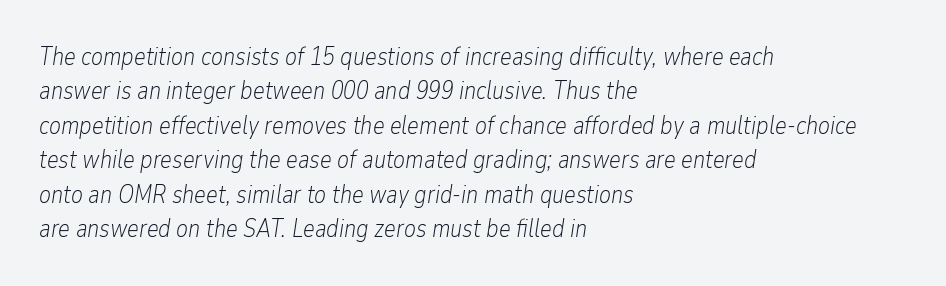
The image shows 25 px text type, italic (leaning right); set left-aligned, normal line spacing (1.38x), normal letter spacing, not underlined.
